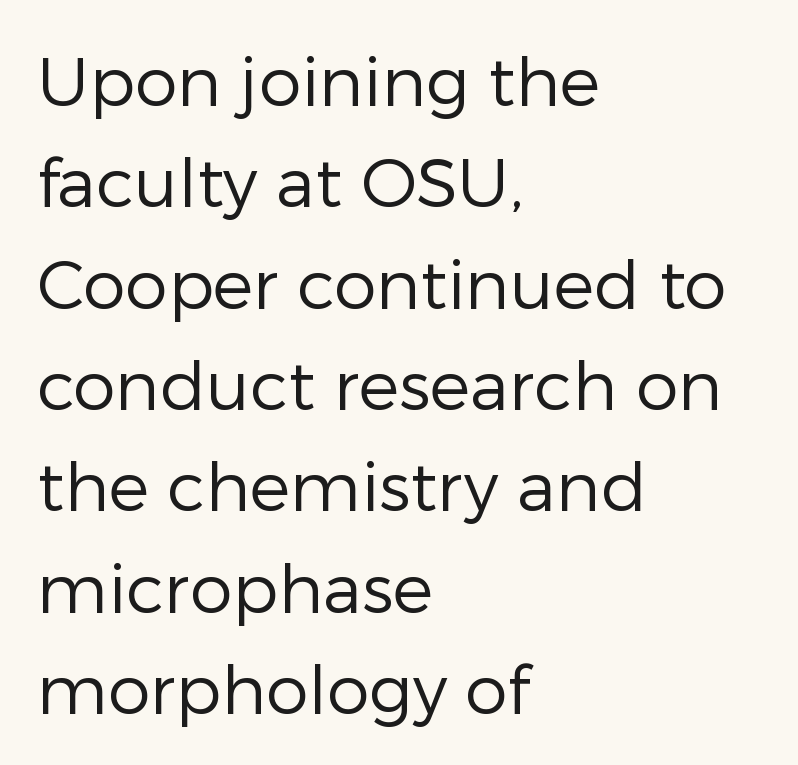
The image shows 68 px regular-weight sans-serif type, upright; set left-aligned, normal line spacing (1.49x), normal letter spacing, not underlined; low stroke contrast and a medium x-height.
